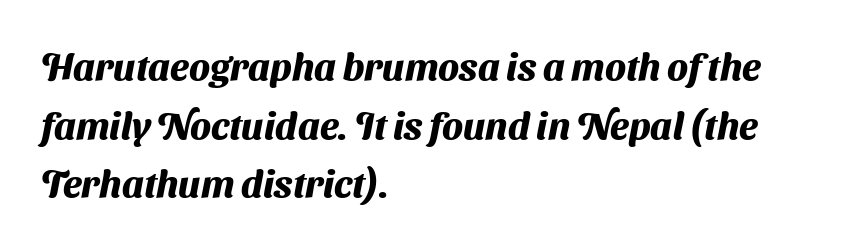
Q: Is the text bold? A: Yes.
Q: Is the typeface a serif or a sans-serif typeface? A: Sans-serif.
Q: Is the text underlined? A: No.
Q: How is the paragraph aligned? A: Left-aligned.
Q: Is the spacing between letters normal or unusually wide? A: Normal.
Q: Is the spacing between lines tight, normal or loose? A: Normal.
Q: Width (condensed, normal, or wide)? A: Normal.
Q: Stroke contrast? A: Medium.
Q: x-height? A: Medium.
Q: Monospaced? A: No.
